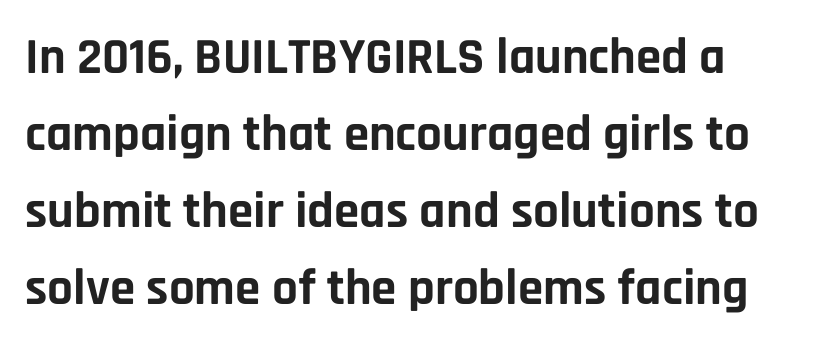
The image shows 51 px bold sans-serif type, upright; set normal line spacing (1.51x), normal letter spacing, not underlined; low stroke contrast and a large x-height.
